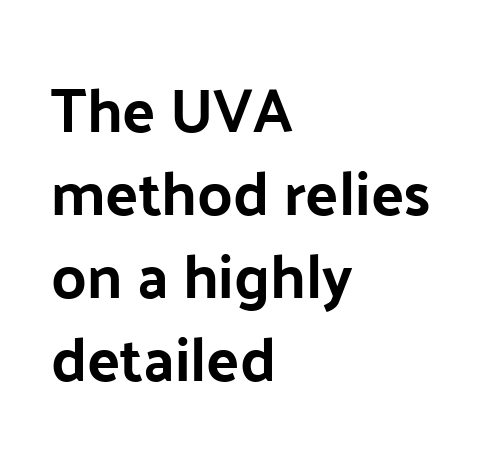
Q: Is the text italic (slanted)? A: No, it is upright.
Q: Is the typeface a serif or a sans-serif typeface? A: Sans-serif.
Q: Is the text underlined? A: No.
Q: How is the paragraph aligned? A: Left-aligned.
Q: Is the spacing between letters normal or unusually wide? A: Normal.
Q: Is the spacing between lines tight, normal or loose? A: Normal.
Q: Width (condensed, normal, or wide)? A: Normal.
Q: Stroke contrast? A: Low.
Q: x-height? A: Medium.
Q: Monospaced? A: No.
